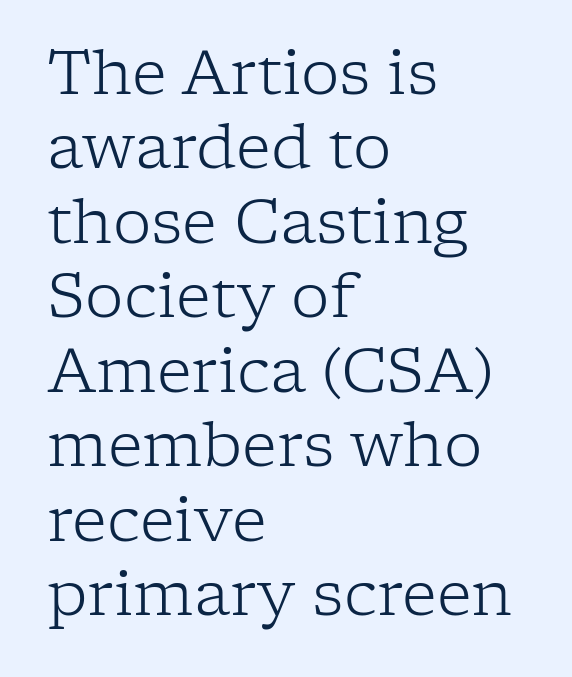
The image shows 61 px light serif type, upright; set left-aligned, line spacing 1.22x, normal letter spacing, not underlined; low stroke contrast and a medium x-height.
